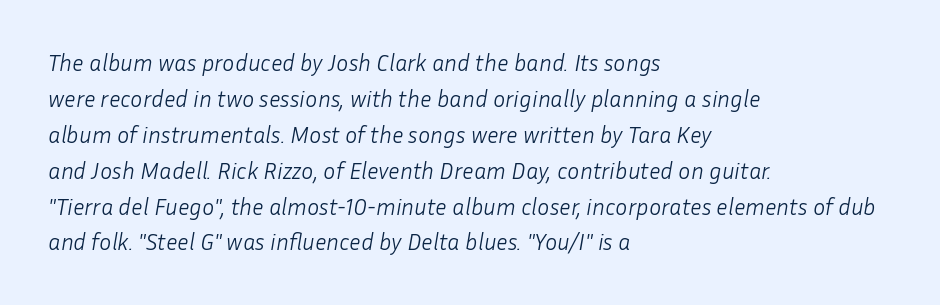
Is the block centered? No — it sits flush against the left margin. Compared with ordinary roman type, these characters are visibly tilted. Characters follow at the spacing the type designer built in. The block of text has a typical density, with ordinary space between rows. Words float on clear page, feet unadorned. Counters stay open thanks to moderate or lighter strokes.
